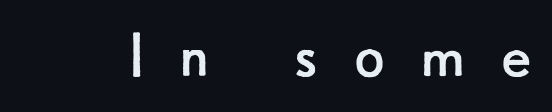
Each row of text sits above clean, open space. Character widths vary here, with narrow letters taking less room than wide ones. The letterforms sit at book weight or below. A typesetter would label this face a sans.
